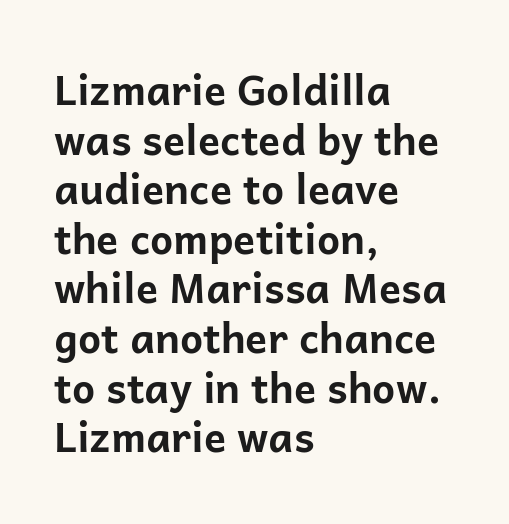
{"serif": "no", "italic": "no", "bold": "yes", "weight": "bold", "width": "normal", "stroke_contrast": "low", "x_height": "medium", "monospaced": "no", "underline": "no", "align": "left", "line_spacing_ratio": 1.21, "letter_spacing": "normal", "letter_spacing_em": 0.0, "glyph_px": 41}
